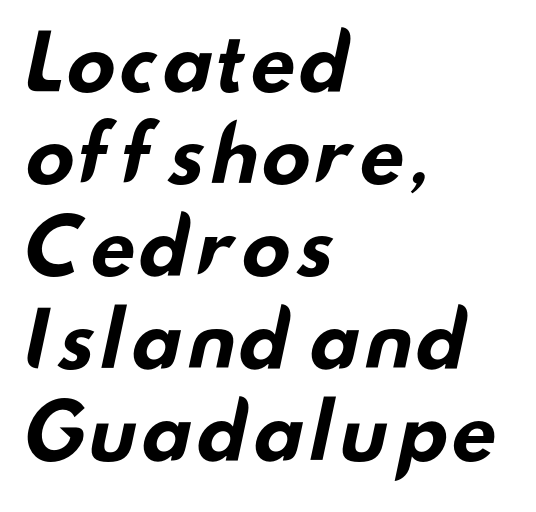
Q: Is the text bold? A: Yes.
Q: Is the typeface a serif or a sans-serif typeface? A: Sans-serif.
Q: Is the text underlined? A: No.
Q: How is the paragraph aligned? A: Left-aligned.
Q: Is the spacing between letters normal or unusually wide? A: Normal.
Q: Width (condensed, normal, or wide)? A: Wide.
Q: Stroke contrast? A: Low.
Q: x-height? A: Small.
Q: Monospaced? A: No.
